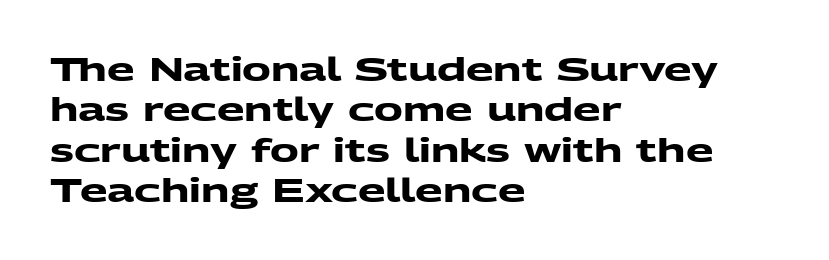
The image shows 32 px heavy, wide sans-serif type; set left-aligned, normal line spacing (1.26x), normal letter spacing, not underlined; medium stroke contrast and a medium x-height.
